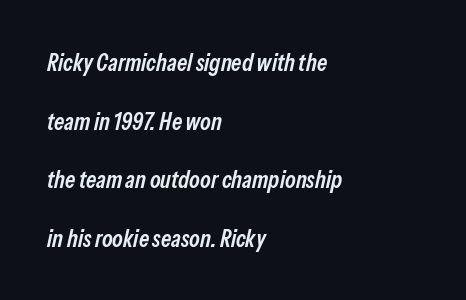
The image shows 24 px text type, italic (leaning right); set left-aligned, loose line spacing (2.44x), normal letter spacing, not underlined.
